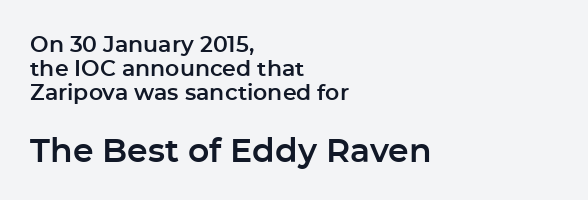
The image shows 33 px sans-serif type, upright; set left-aligned, tight line spacing (1.1x), normal letter spacing, not underlined; the second (bottom) block is 1.5x larger; low stroke contrast and a medium x-height.
